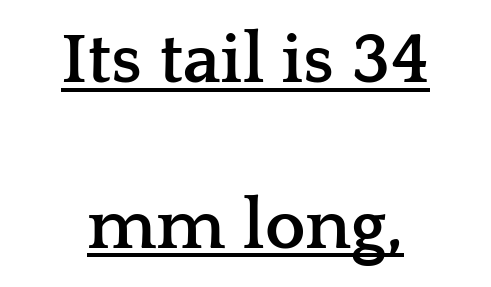
The image shows 72 px semibold, wide serif type, upright; set centered, loose line spacing (2.3x), normal letter spacing, underlined; low stroke contrast and a medium x-height.
